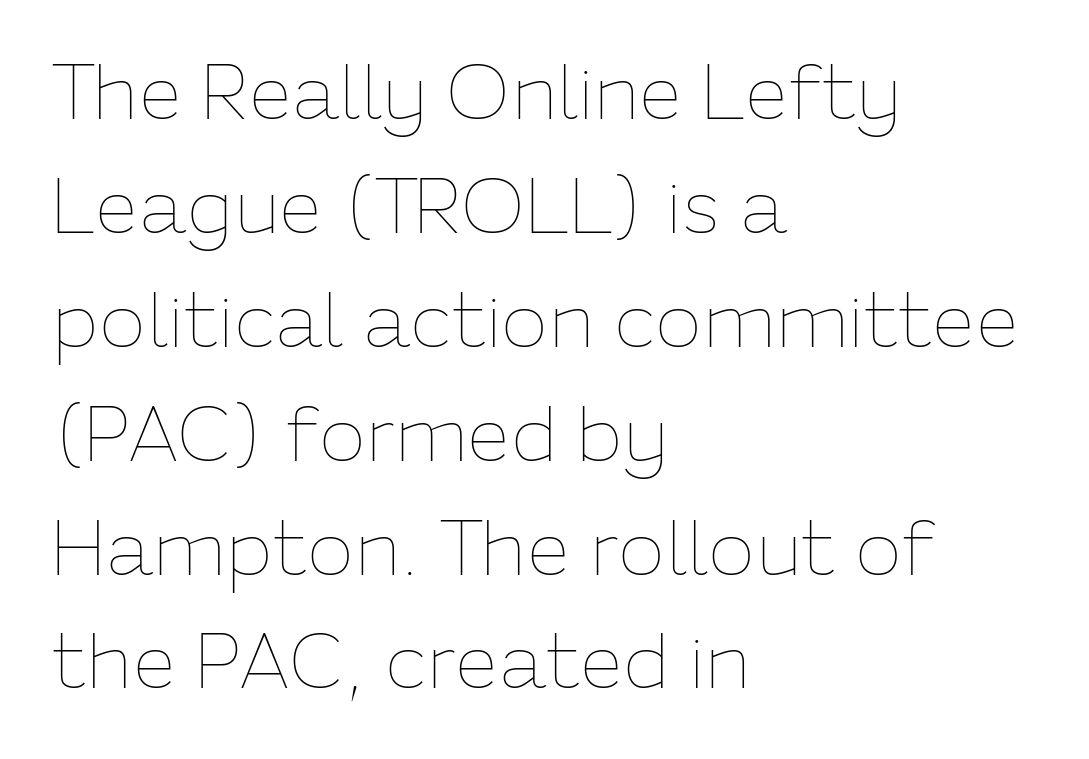
Q: Is the text bold? A: No.
Q: Is the text italic (slanted)? A: No, it is upright.
Q: Is the text underlined? A: No.
Q: How is the paragraph aligned? A: Left-aligned.
Q: Is the spacing between letters normal or unusually wide? A: Normal.
Q: Is the spacing between lines tight, normal or loose? A: Normal.
Q: Width (condensed, normal, or wide)? A: Normal.
Q: Stroke contrast? A: Low.
Q: x-height? A: Medium.
Q: Monospaced? A: No.
